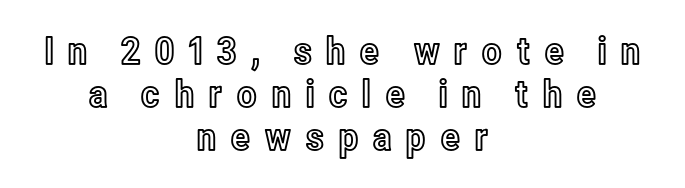
Q: Is the text italic (slanted)? A: No, it is upright.
Q: Is the text underlined? A: No.
Q: How is the paragraph aligned? A: Centered.
Q: Is the spacing between letters normal or unusually wide? A: Unusually wide.
Q: Is the spacing between lines tight, normal or loose? A: Tight.
Q: Width (condensed, normal, or wide)? A: Condensed.
Q: x-height? A: Medium.
Q: Monospaced? A: No.
